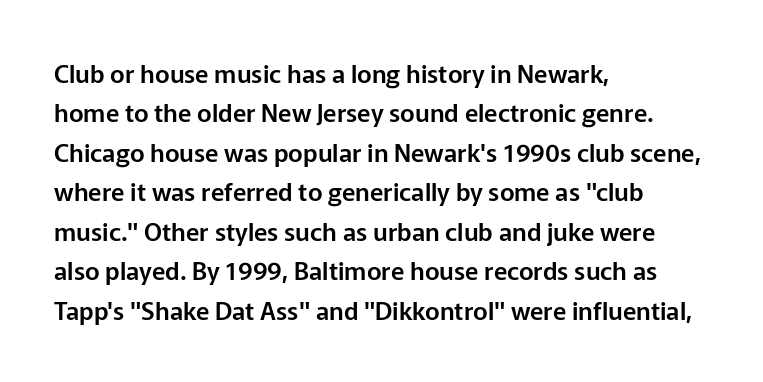
Q: Is the text italic (slanted)? A: No, it is upright.
Q: Is the text underlined? A: No.
Q: How is the paragraph aligned? A: Left-aligned.
Q: Is the spacing between letters normal or unusually wide? A: Normal.
Q: Is the spacing between lines tight, normal or loose? A: Normal.
